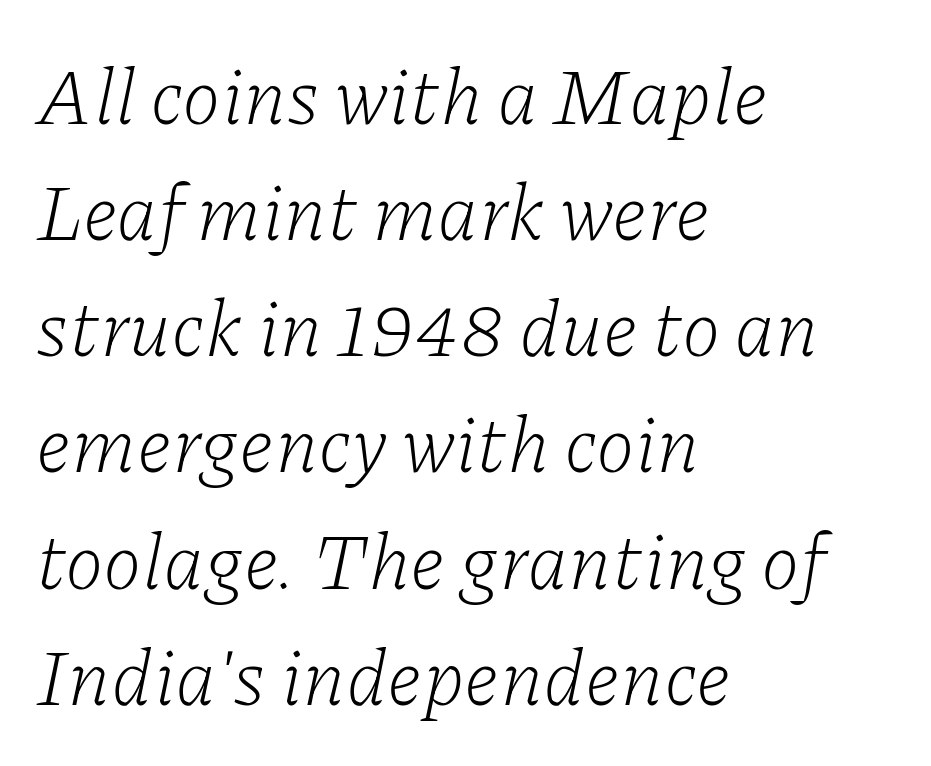
Q: Is the text bold? A: No.
Q: Is the text italic (slanted)? A: Yes, it leans right by about 11 degrees.
Q: Is the typeface a serif or a sans-serif typeface? A: Serif.
Q: Is the text underlined? A: No.
Q: How is the paragraph aligned? A: Left-aligned.
Q: Is the spacing between letters normal or unusually wide? A: Normal.
Q: Is the spacing between lines tight, normal or loose? A: Normal.
Q: Width (condensed, normal, or wide)? A: Normal.
Q: Stroke contrast? A: Low.
Q: x-height? A: Medium.
Q: Monospaced? A: No.
